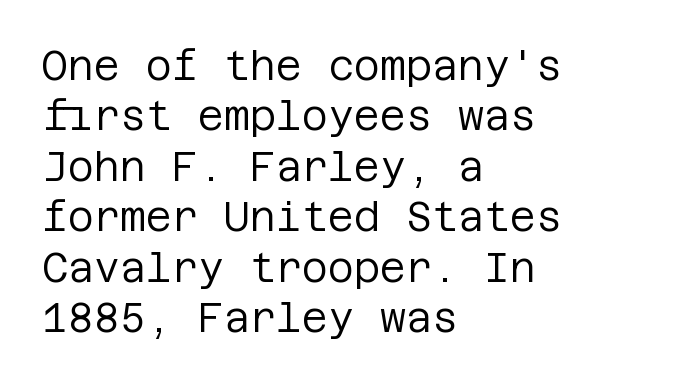
{"serif": "no", "italic": "no", "bold": "no", "weight": "regular", "width": "normal", "stroke_contrast": "low", "x_height": "large", "underline": "no", "align": "left", "line_spacing": "normal", "line_spacing_ratio": 1.26, "letter_spacing": "normal", "letter_spacing_em": 0.0, "glyph_px": 40}
